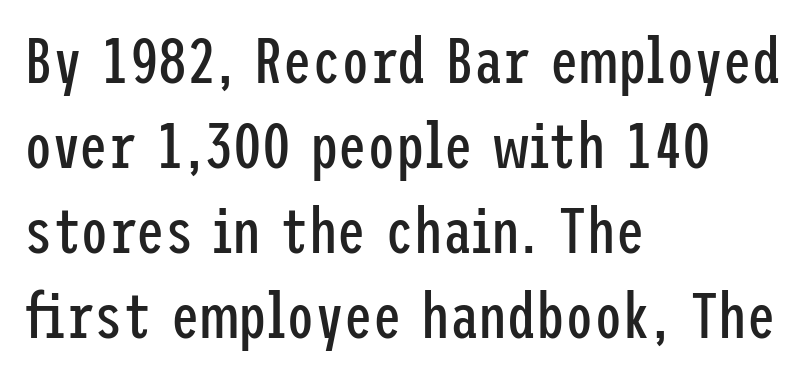
{"serif": "no", "italic": "no", "bold": "no", "weight": "regular", "width": "condensed", "stroke_contrast": "low", "x_height": "medium", "underline": "no", "align": "left", "line_spacing": "normal", "line_spacing_ratio": 1.33, "letter_spacing": "normal", "letter_spacing_em": 0.0, "glyph_px": 64}
